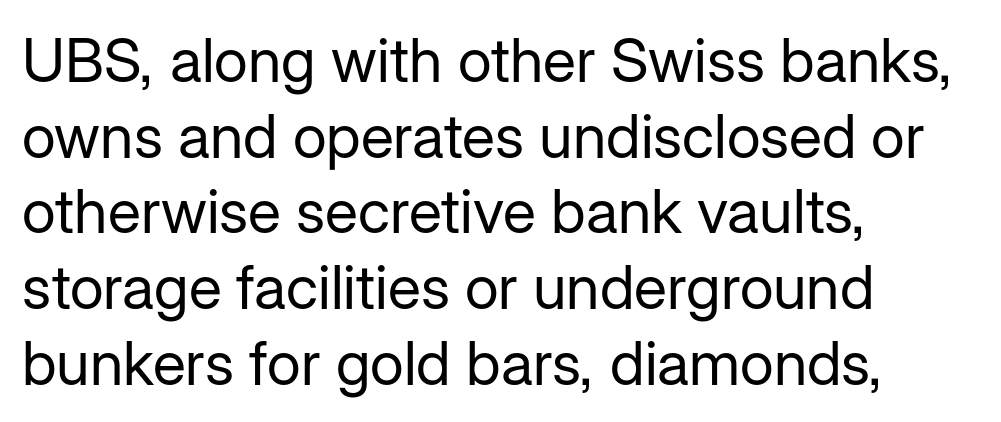
Q: Is the text bold? A: No.
Q: Is the text italic (slanted)? A: No, it is upright.
Q: Is the typeface a serif or a sans-serif typeface? A: Sans-serif.
Q: Is the text underlined? A: No.
Q: How is the paragraph aligned? A: Left-aligned.
Q: Is the spacing between letters normal or unusually wide? A: Normal.
Q: Width (condensed, normal, or wide)? A: Normal.
Q: Stroke contrast? A: Low.
Q: x-height? A: Medium.
Q: Monospaced? A: No.
